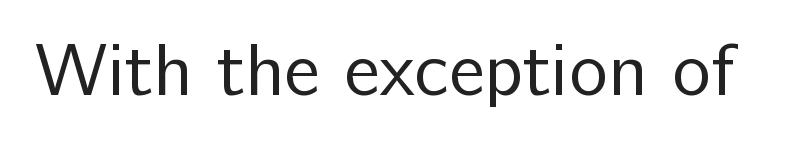
{"serif": "no", "italic": "no", "bold": "no", "weight": "regular", "width": "normal", "stroke_contrast": "low", "x_height": "medium", "monospaced": "no", "underline": "no", "letter_spacing": "normal", "letter_spacing_em": 0.0, "glyph_px": 74}
